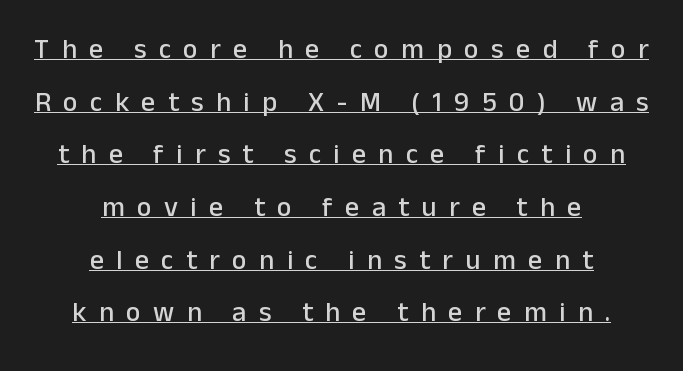
This is the regular roman posture of the typeface. The rendering uses natural spacing where letterforms have individual widths. Underlined type. Horizontal alignment here is central, giving a formal, balanced look. How are the letters spaced? Widely, with obvious added tracking. This rendering employs a face without finishing strokes, i.e., a sans-serif.
